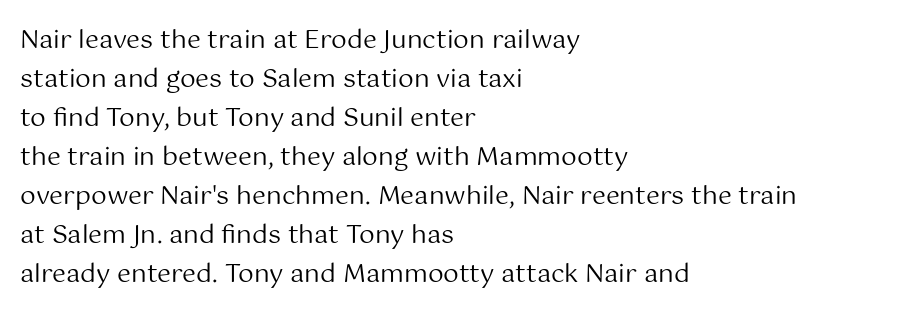
The image shows 25 px text type, upright; set left-aligned, normal line spacing (1.56x), normal letter spacing, not underlined.
